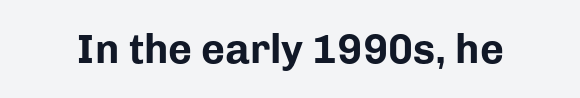
Q: Is the text bold? A: Yes.
Q: Is the text italic (slanted)? A: No, it is upright.
Q: Is the typeface a serif or a sans-serif typeface? A: Sans-serif.
Q: Is the text underlined? A: No.
Q: Is the spacing between letters normal or unusually wide? A: Normal.
Q: Width (condensed, normal, or wide)? A: Normal.
Q: Stroke contrast? A: Low.
Q: x-height? A: Medium.
Q: Monospaced? A: No.
